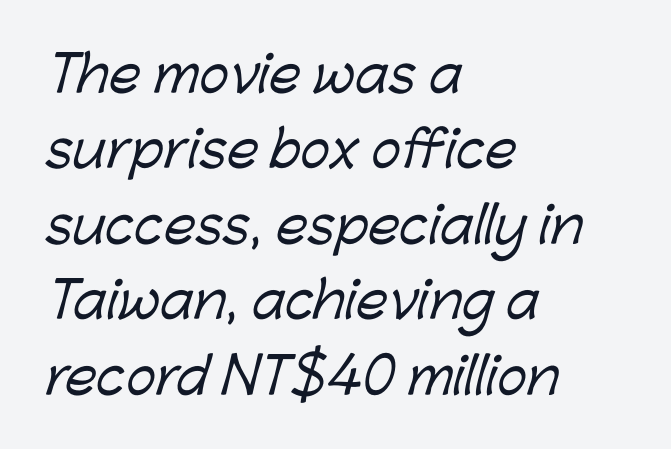
The image shows 50 px sans-serif type; set left-aligned, normal line spacing (1.51x), normal letter spacing, not underlined; low stroke contrast and a medium x-height.
